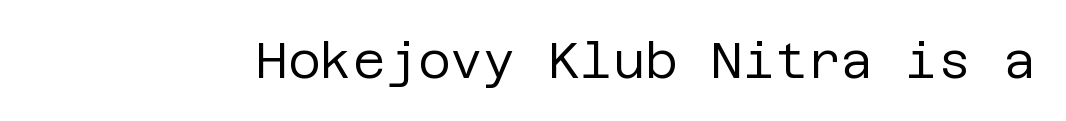
Q: Is the text bold? A: No.
Q: Is the text italic (slanted)? A: No, it is upright.
Q: Is the typeface a serif or a sans-serif typeface? A: Sans-serif.
Q: Is the text underlined? A: No.
Q: Is the spacing between letters normal or unusually wide? A: Normal.
Q: Width (condensed, normal, or wide)? A: Normal.
Q: Stroke contrast? A: Low.
Q: x-height? A: Large.
